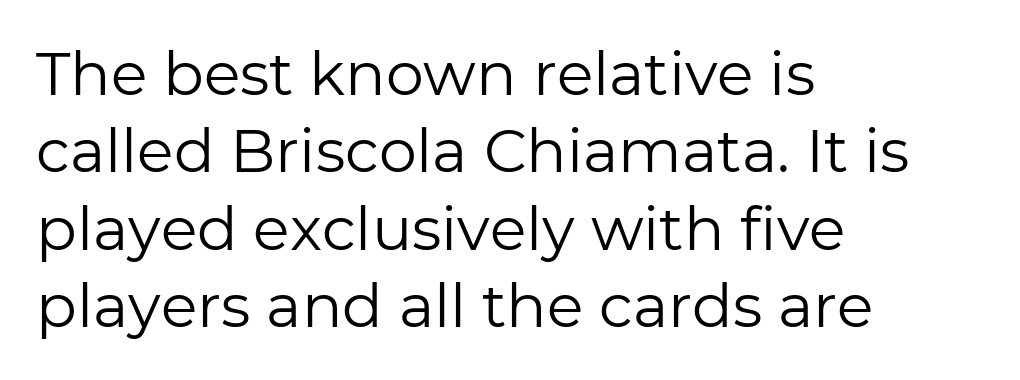
The rows are spaced the way most documents space them. The foot of each line stays bare and open. Where is the straight margin? On the left. Posture: vertical. No extra ink here — the face is not bold. The rendering uses natural spacing where letterforms have individual widths.
